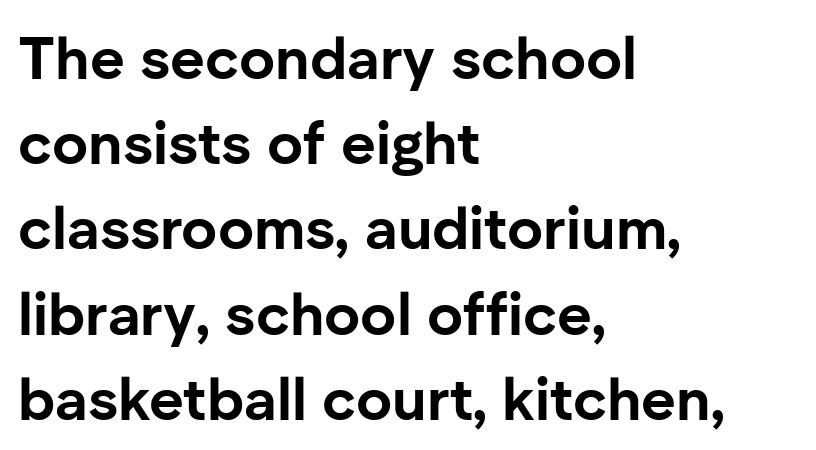
The image shows 60 px bold sans-serif type, upright; set left-aligned, normal line spacing (1.42x), normal letter spacing, not underlined; low stroke contrast and a medium x-height.
